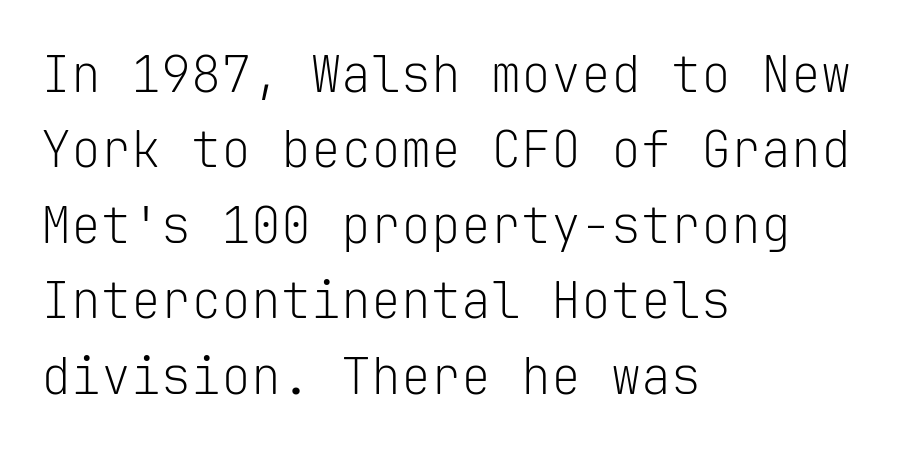
Monospaced: the letters line up in strict vertical columns. Every character sits straight up, as roman type does. The setting favours the left margin, as ordinary paragraphs usually do. The lines sit at an ordinary, default distance from one another.
